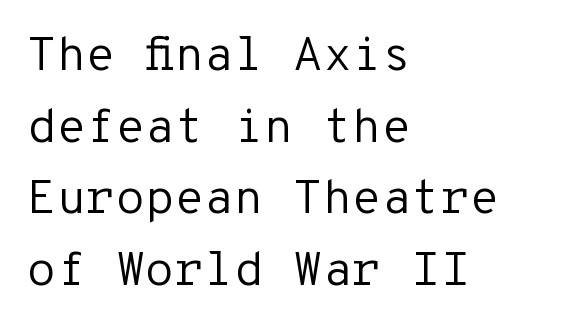
Q: Is the text bold? A: No.
Q: Is the text italic (slanted)? A: No, it is upright.
Q: Is the typeface a serif or a sans-serif typeface? A: Sans-serif.
Q: Is the text underlined? A: No.
Q: How is the paragraph aligned? A: Left-aligned.
Q: Is the spacing between letters normal or unusually wide? A: Normal.
Q: Is the spacing between lines tight, normal or loose? A: Normal.
Q: Width (condensed, normal, or wide)? A: Normal.
Q: Stroke contrast? A: Low.
Q: x-height? A: Medium.
Q: Monospaced? A: Yes.
